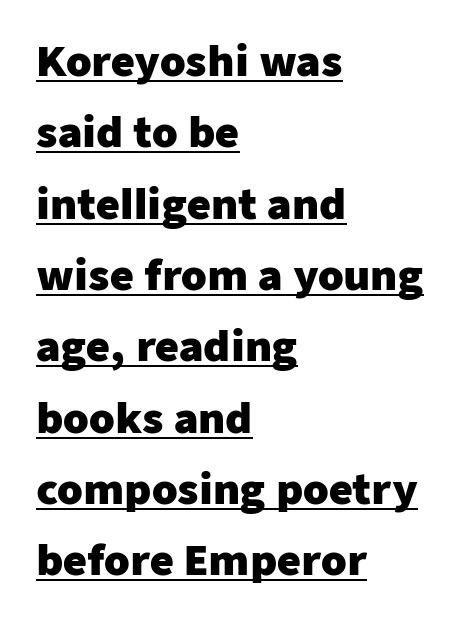
{"serif": "no", "italic": "no", "bold": "yes", "weight": "heavy", "width": "normal", "stroke_contrast": "low", "x_height": "medium", "monospaced": "no", "underline": "yes", "align": "left", "line_spacing_ratio": 1.74, "letter_spacing": "normal", "letter_spacing_em": 0.0, "glyph_px": 41}
